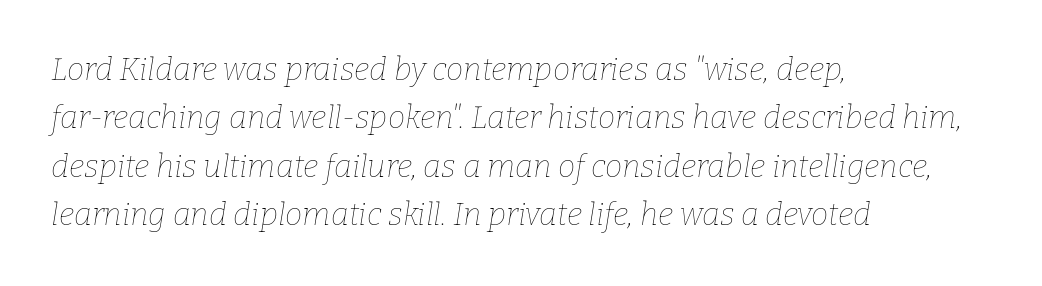
It's the slanting kind of type. Underline: absent. The compositor pushed each line to the left boundary. Think of a printed novel: that variable character pitch is what you see here. Each new line begins a customary step beneath the previous one.
